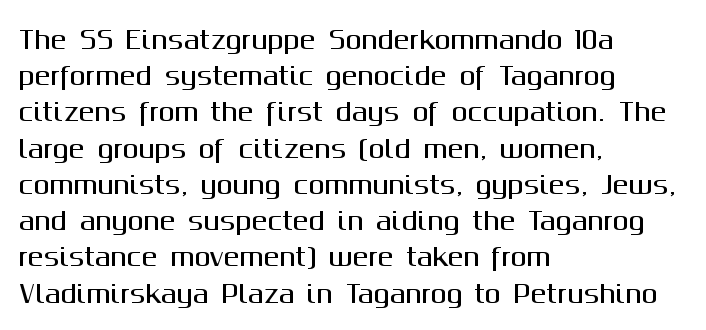
The image shows 24 px text type, upright; set left-aligned, normal line spacing (1.51x), normal letter spacing, not underlined.
